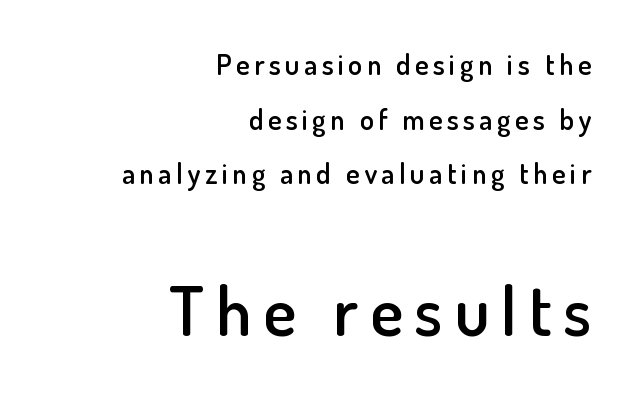
{"serif": "no", "italic": "no", "bold": "semi", "weight": "semibold", "width": "normal", "stroke_contrast": "low", "x_height": "small", "monospaced": "no", "underline": "no", "align": "right", "line_spacing": "loose", "line_spacing_ratio": 1.95, "larger_block": "second", "size_ratio": 2.46, "glyph_px": 69}
